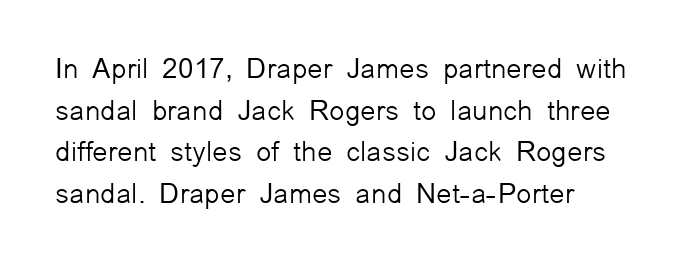
Q: Is the text bold? A: No.
Q: Is the text italic (slanted)? A: No, it is upright.
Q: Is the typeface a serif or a sans-serif typeface? A: Sans-serif.
Q: Is the text underlined? A: No.
Q: How is the paragraph aligned? A: Left-aligned.
Q: Is the spacing between letters normal or unusually wide? A: Normal.
Q: Is the spacing between lines tight, normal or loose? A: Normal.
Q: Width (condensed, normal, or wide)? A: Normal.
Q: Stroke contrast? A: Low.
Q: x-height? A: Medium.
Q: Monospaced? A: No.
